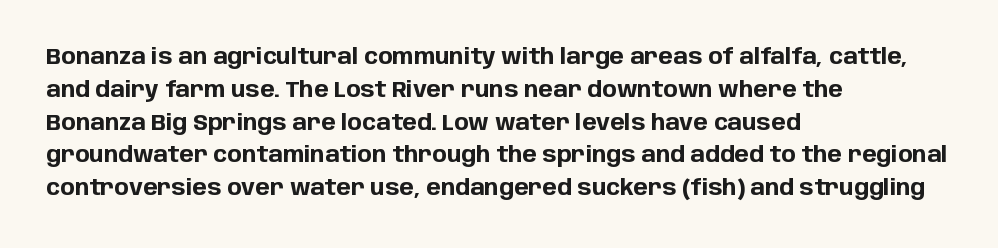
Q: Is the text bold? A: Yes.
Q: Is the text italic (slanted)? A: No, it is upright.
Q: Is the text underlined? A: No.
Q: How is the paragraph aligned? A: Left-aligned.
Q: Is the spacing between letters normal or unusually wide? A: Normal.
Q: Is the spacing between lines tight, normal or loose? A: Normal.
